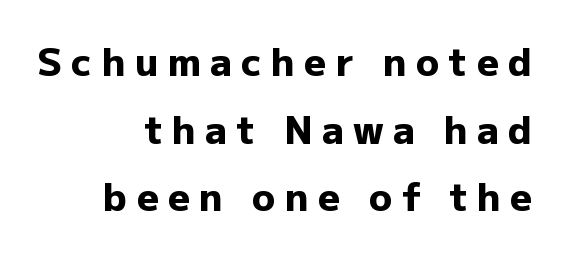
{"serif": "no", "italic": "no", "bold": "yes", "weight": "heavy", "width": "normal", "stroke_contrast": "low", "x_height": "medium", "monospaced": "no", "underline": "no", "align": "right", "line_spacing_ratio": 1.78, "letter_spacing": "wide", "letter_spacing_em": 0.25, "glyph_px": 38}
